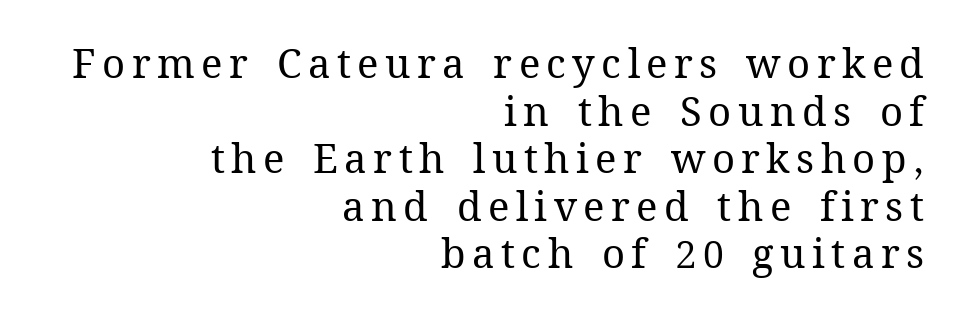
Q: Is the text bold? A: No.
Q: Is the text italic (slanted)? A: No, it is upright.
Q: Is the text underlined? A: No.
Q: How is the paragraph aligned? A: Right-aligned.
Q: Width (condensed, normal, or wide)? A: Normal.
Q: Stroke contrast? A: Medium.
Q: x-height? A: Medium.
Q: Monospaced? A: No.
